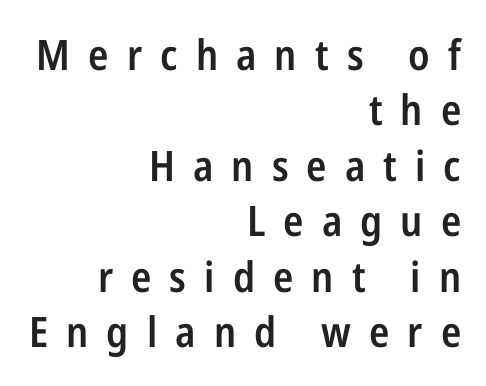
The image shows 42 px semibold, condensed sans-serif type, upright; set right-aligned, normal line spacing (1.32x), unusually wide letter spacing (+0.43 em), not underlined; low stroke contrast and a medium x-height.
